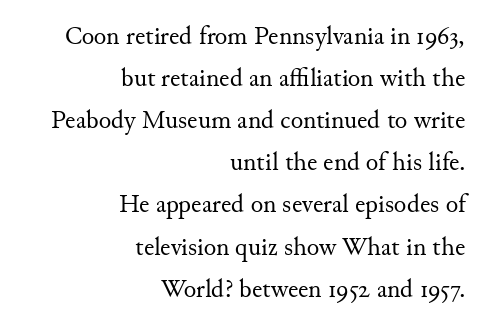
{"italic": "no", "bold": "no", "underline": "no", "align": "right", "line_spacing": "normal", "line_spacing_ratio": 1.62, "letter_spacing": "normal", "letter_spacing_em": 0.0, "glyph_px": 26}
